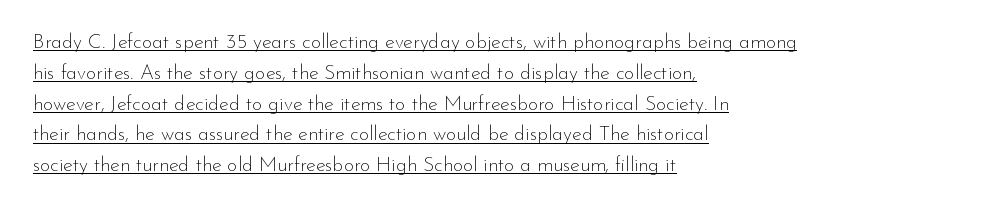
{"italic": "no", "bold": "no", "underline": "yes", "align": "left", "line_spacing": "normal", "line_spacing_ratio": 1.54, "letter_spacing": "normal", "letter_spacing_em": 0.0, "glyph_px": 20}
